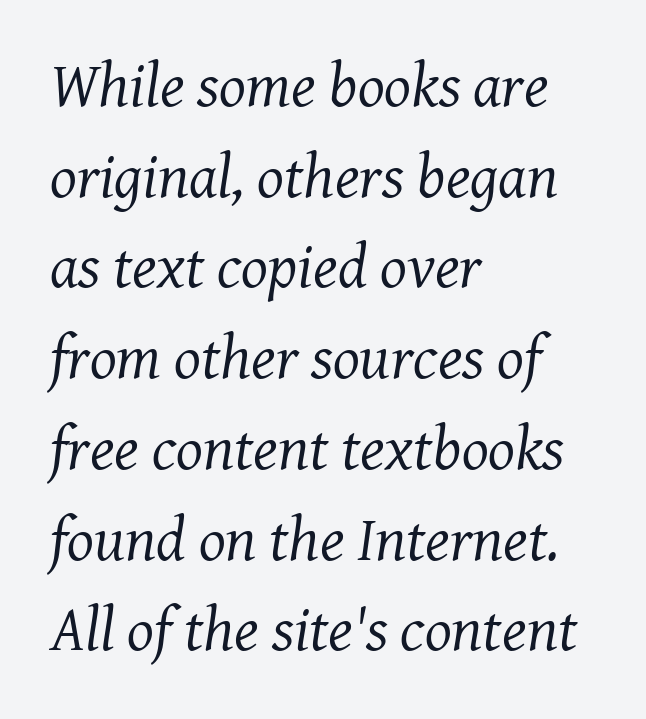
{"serif": "yes", "italic": "yes", "lean": "right", "slant_degrees": 8, "bold": "no", "weight": "regular", "width": "normal", "stroke_contrast": "medium", "x_height": "medium", "monospaced": "no", "underline": "no", "align": "left", "line_spacing": "normal", "line_spacing_ratio": 1.44, "letter_spacing": "normal", "letter_spacing_em": 0.0, "glyph_px": 63}
